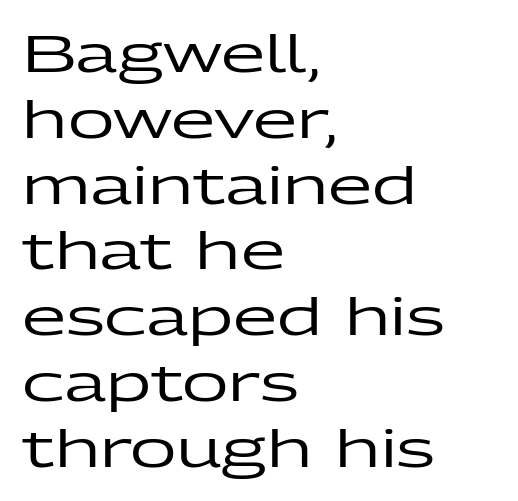
Classification — sans serif. The strip under each line holds only bare page. Notice how the stems are strictly vertical — no italics here. Here the glyphs are tracked normally, forming tight word shapes.
